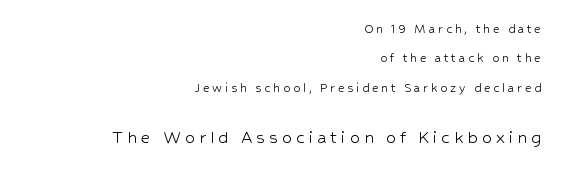
Weight: in the light-to-regular range. The letters stand straight up with perfectly vertical stems. The space directly below the letters is spotless. Where is the straight margin? On the right.
